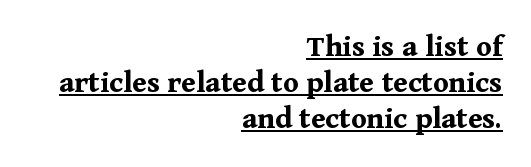
{"serif": "yes", "italic": "no", "bold": "yes", "weight": "bold", "width": "normal", "stroke_contrast": "medium", "x_height": "medium", "monospaced": "no", "underline": "yes", "align": "right", "line_spacing": "tight", "line_spacing_ratio": 1.12, "letter_spacing": "normal", "letter_spacing_em": 0.0, "glyph_px": 32}
